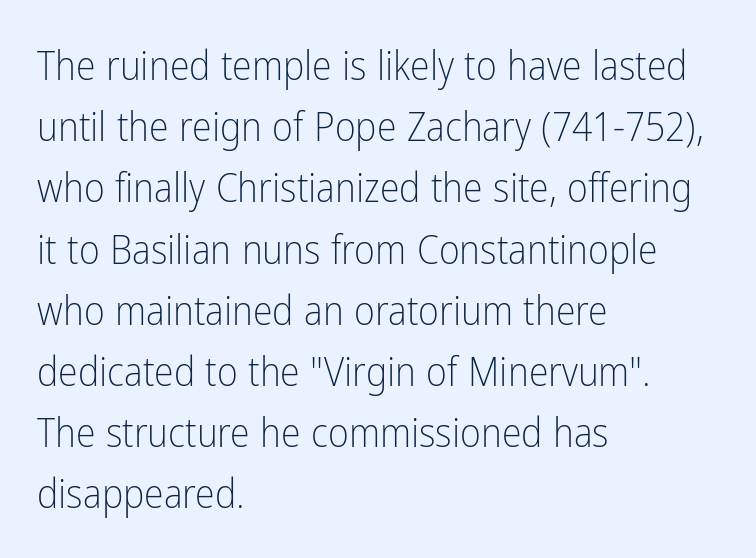
{"serif": "no", "italic": "no", "bold": "no", "weight": "light", "width": "condensed", "stroke_contrast": "low", "x_height": "medium", "monospaced": "no", "underline": "no", "align": "left", "line_spacing": "normal", "line_spacing_ratio": 1.53, "letter_spacing": "normal", "letter_spacing_em": 0.0, "glyph_px": 40}
